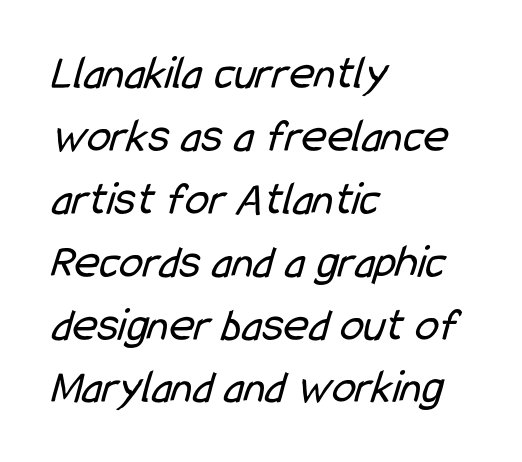
Q: Is the text bold? A: No.
Q: Is the typeface a serif or a sans-serif typeface? A: Sans-serif.
Q: Is the text underlined? A: No.
Q: How is the paragraph aligned? A: Left-aligned.
Q: Is the spacing between letters normal or unusually wide? A: Normal.
Q: Is the spacing between lines tight, normal or loose? A: Normal.
Q: Width (condensed, normal, or wide)? A: Condensed.
Q: Stroke contrast? A: Low.
Q: x-height? A: Medium.
Q: Monospaced? A: No.
